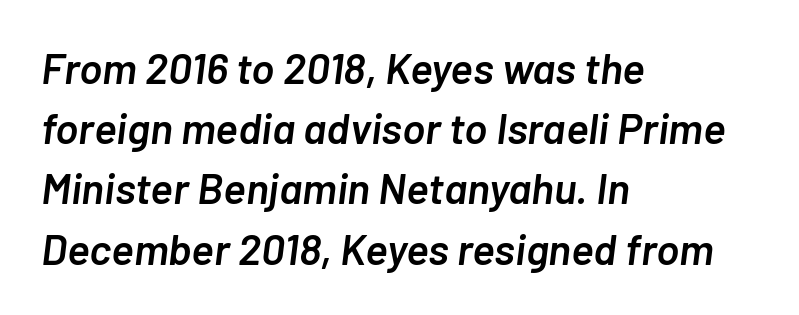
Q: Is the text bold? A: Semi-bold.
Q: Is the text italic (slanted)? A: Yes, it leans right by about 7 degrees.
Q: Is the text underlined? A: No.
Q: How is the paragraph aligned? A: Left-aligned.
Q: Is the spacing between letters normal or unusually wide? A: Normal.
Q: Is the spacing between lines tight, normal or loose? A: Normal.
Q: Width (condensed, normal, or wide)? A: Normal.
Q: Stroke contrast? A: Low.
Q: x-height? A: Medium.
Q: Monospaced? A: No.
